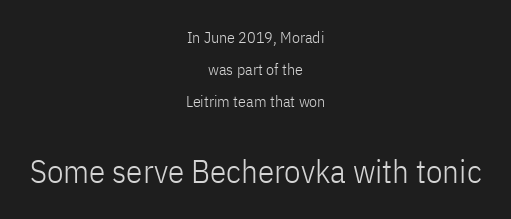
This sample uses plain, unmodified letter spacing. Larger block? The one below; the one above is distinctly smaller. One-word summary of the alignment: center. Do the characters align in a grid? No, the font is proportional. Vertically, the passage feels expansive, rows floating well apart. Lines of text with bare space underneath.
